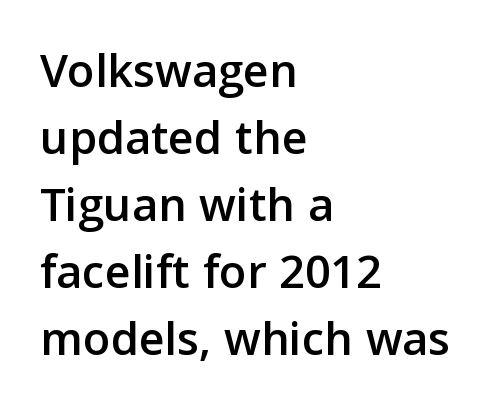
This sample keeps an unexceptional amount of space between lines. Every character sits straight up, as roman type does. Observe the absence of serifs on each vertical stroke in this sample. If you drew a ruler down the left edge, every line would touch it. Each row of text sits above clean, open space. Character widths vary here, with narrow letters taking less room than wide ones.
